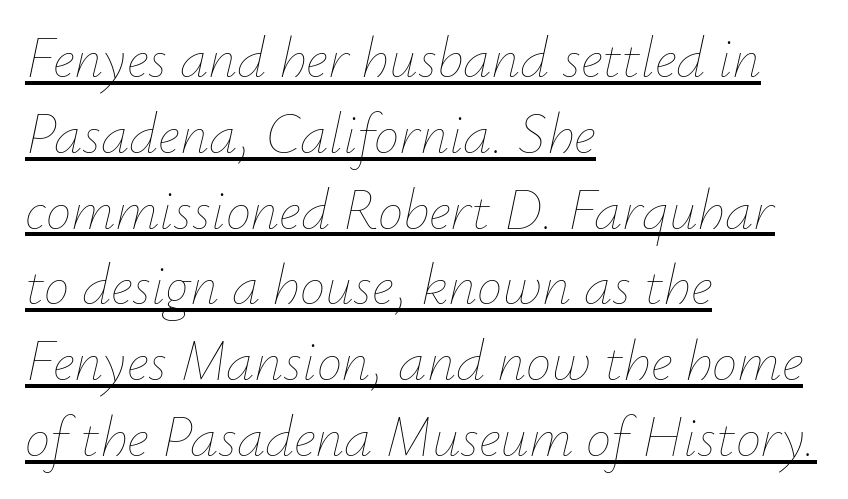
{"italic": "yes", "lean": "right", "slant_degrees": 12, "bold": "no", "weight": "thin", "width": "normal", "stroke_contrast": "low", "x_height": "small", "monospaced": "no", "underline": "yes", "align": "left", "line_spacing": "normal", "line_spacing_ratio": 1.33, "letter_spacing": "normal", "letter_spacing_em": 0.0, "glyph_px": 57}
